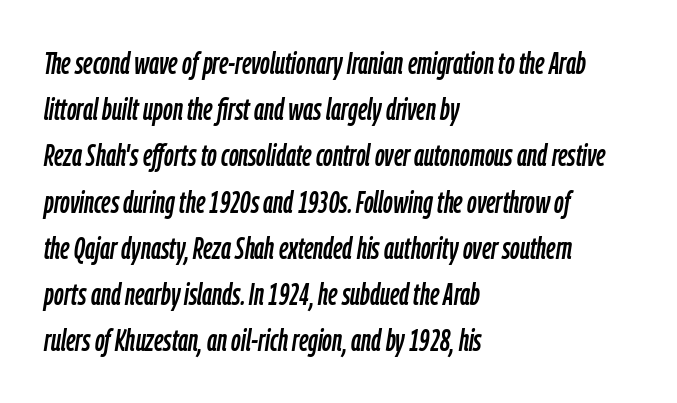
Q: Is the text italic (slanted)? A: Yes, it leans right by about 9 degrees.
Q: Is the text underlined? A: No.
Q: How is the paragraph aligned? A: Left-aligned.
Q: Is the spacing between letters normal or unusually wide? A: Normal.
Q: Is the spacing between lines tight, normal or loose? A: Normal.
Q: Width (condensed, normal, or wide)? A: Condensed.
Q: Stroke contrast? A: Low.
Q: x-height? A: Medium.
Q: Monospaced? A: No.
